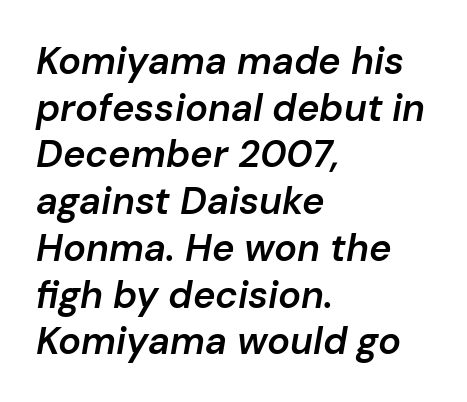
{"italic": "yes", "lean": "right", "slant_degrees": 10, "bold": "semi", "weight": "semibold", "width": "normal", "stroke_contrast": "low", "x_height": "medium", "monospaced": "no", "underline": "no", "align": "left", "line_spacing_ratio": 1.23, "letter_spacing": "normal", "letter_spacing_em": 0.0, "glyph_px": 38}
